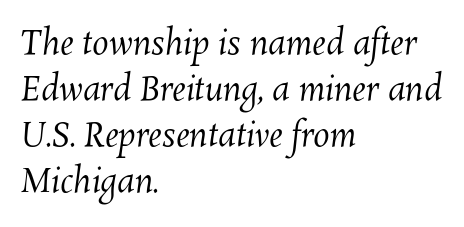
Varying glyph widths throughout — classic text-font behaviour. Nobody drew a line under any word here. Weight: in the light-to-regular range. Nobody touched the tracking dial on this one. Notice how the passage keeps a crisp vertical edge on the left only.
